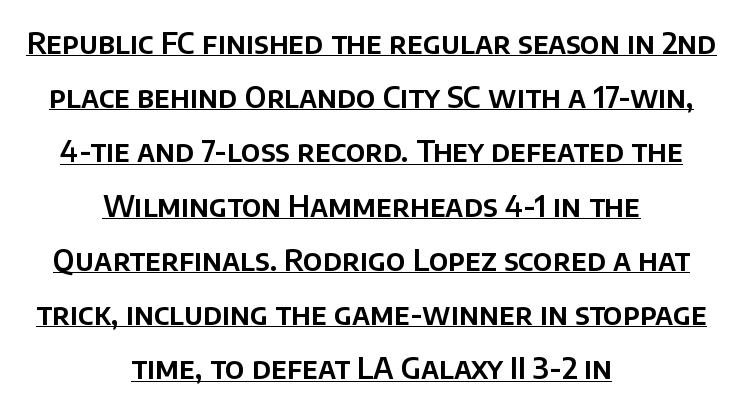
Glance below the letters and you will spot a drawn line. Grotesque or geometric, the face here clearly has no serifs. Ordinary non-slanted type is in use. Standard letterfit; no display-style spreading of the glyphs. Here the designer chose a conventional face with non-uniform glyph widths. Notice how the passage keeps no hard edge, just a central spine.
